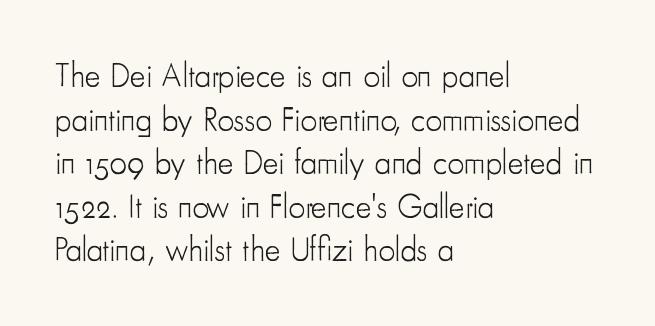
{"serif": "no", "italic": "no", "bold": "no", "weight": "light", "width": "condensed", "stroke_contrast": "low", "x_height": "small", "monospaced": "no", "underline": "no", "align": "left", "line_spacing": "normal", "line_spacing_ratio": 1.32, "letter_spacing": "normal", "letter_spacing_em": 0.0, "glyph_px": 33}
